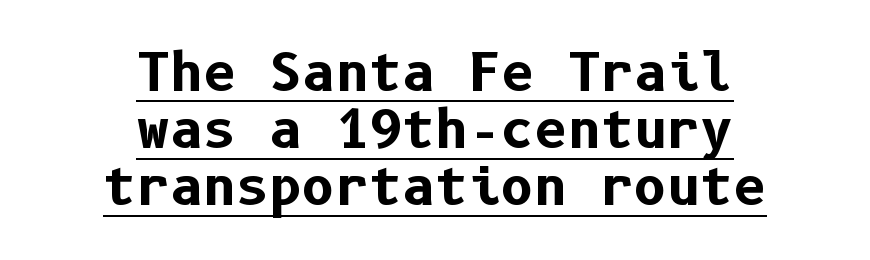
{"serif": "no", "italic": "no", "bold": "yes", "weight": "bold", "width": "normal", "stroke_contrast": "low", "x_height": "medium", "underline": "yes", "align": "center", "line_spacing": "tight", "line_spacing_ratio": 1.12, "letter_spacing": "normal", "letter_spacing_em": 0.0, "glyph_px": 51}
